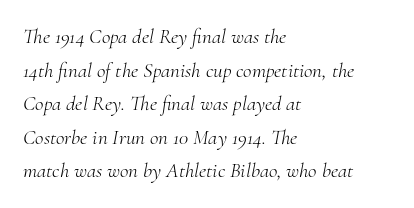
The whole block is typeset with a tilt. Words float on clear page, feet unadorned. Short and long lines alike share a common starting point at left. Is the type heavy? It reads as light-to-regular instead.
